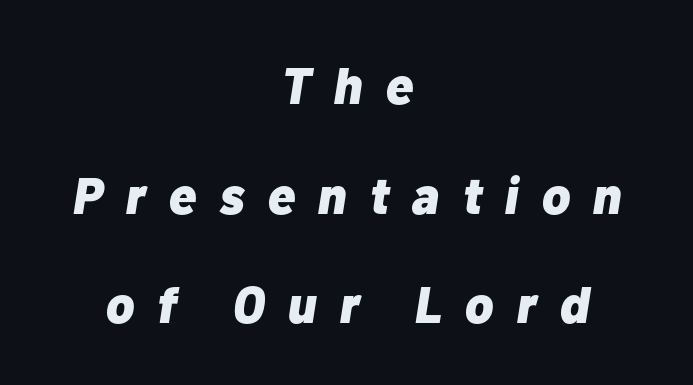
Character widths vary here, with narrow letters taking less room than wide ones. Interline gaps are noticeably wide in this sample. Honestly, the letter spacing is so wide it's the main thing you notice. This is heavy type, rendered in bold.
